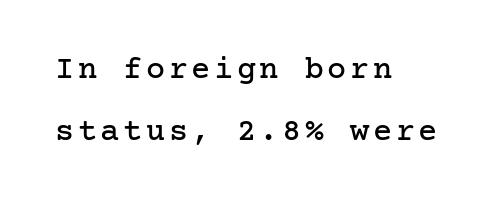
The image shows 32 px serif type, upright; set left-aligned, loose line spacing (1.93x), not underlined; low stroke contrast and a medium x-height.
